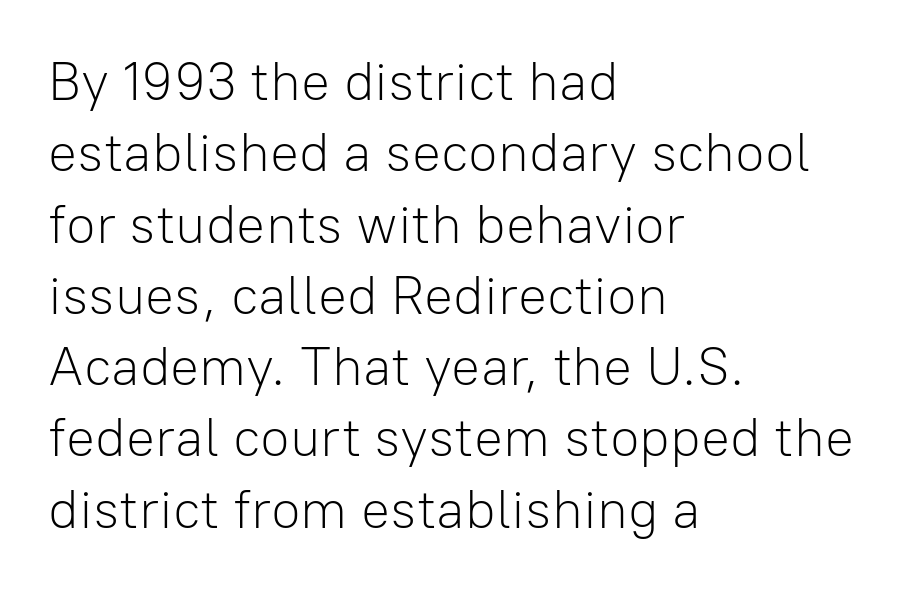
The image shows 54 px light sans-serif type, upright; set left-aligned, normal line spacing (1.32x), normal letter spacing, not underlined; low stroke contrast and a medium x-height.
